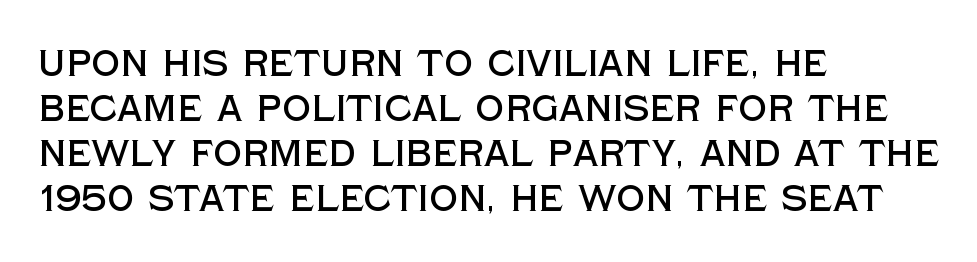
{"serif": "no", "italic": "no", "width": "normal", "x_height": "large", "monospaced": "no", "underline": "no", "align": "left", "line_spacing": "normal", "line_spacing_ratio": 1.25, "letter_spacing": "normal", "letter_spacing_em": 0.0, "glyph_px": 36}
